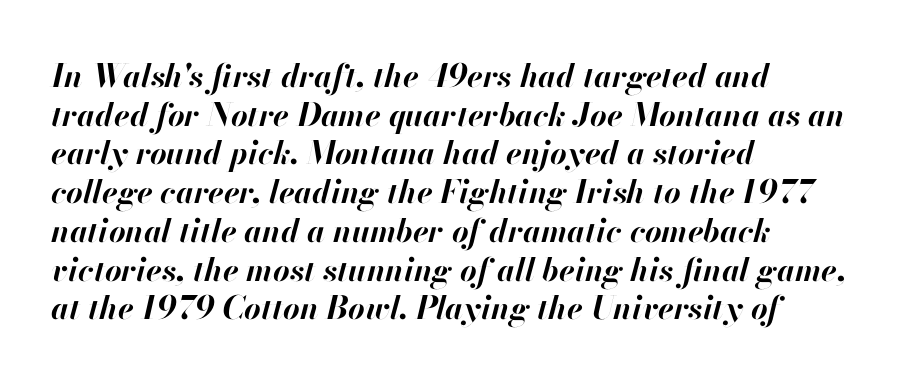
This sample has the flowing, uneven cadence of proportional lettering. Any mark beneath the type? The region is blank. Compared with a centered layout, this one pins lines to the left instead. How heavy is the stroke? Heavy — this is a bold.
